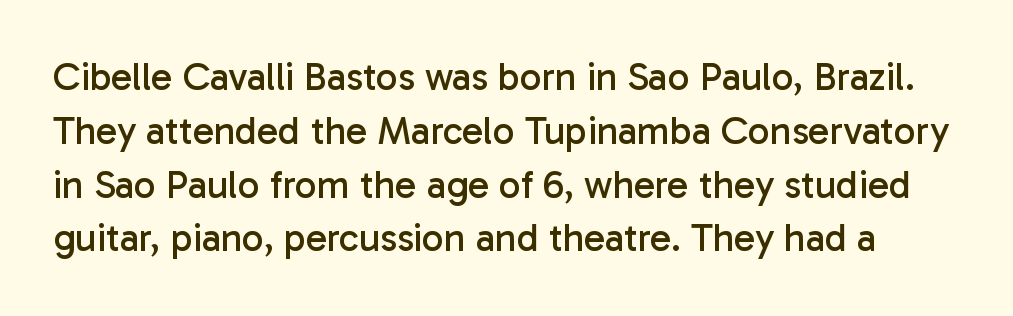
The image shows 39 px regular-weight sans-serif type, upright; set normal line spacing (1.38x), normal letter spacing, not underlined; low stroke contrast and a medium x-height.
